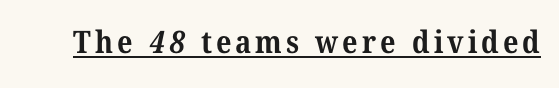
The image shows 31 px bold serif type; set underlined; medium stroke contrast and a medium x-height.
